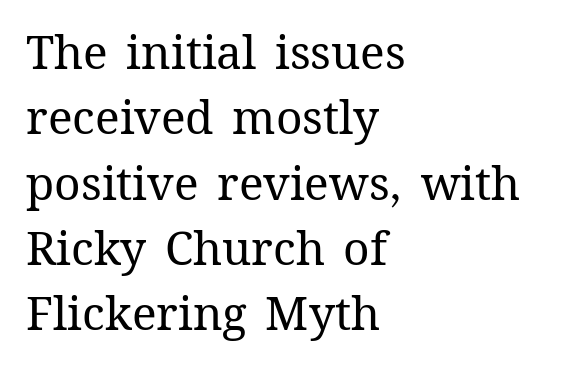
Q: Is the text bold? A: No.
Q: Is the text italic (slanted)? A: No, it is upright.
Q: Is the text underlined? A: No.
Q: How is the paragraph aligned? A: Left-aligned.
Q: Is the spacing between letters normal or unusually wide? A: Normal.
Q: Is the spacing between lines tight, normal or loose? A: Normal.
Q: Width (condensed, normal, or wide)? A: Normal.
Q: Stroke contrast? A: Medium.
Q: x-height? A: Medium.
Q: Monospaced? A: No.
